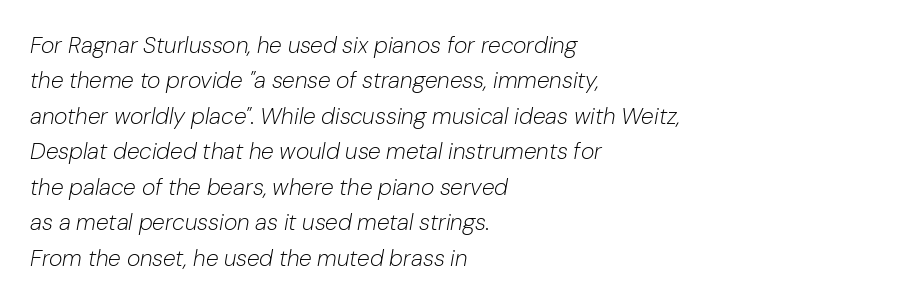
{"italic": "yes", "lean": "right", "slant_degrees": 10, "bold": "no", "underline": "no", "align": "left", "line_spacing": "normal", "line_spacing_ratio": 1.54, "letter_spacing": "normal", "letter_spacing_em": 0.0, "glyph_px": 23}
